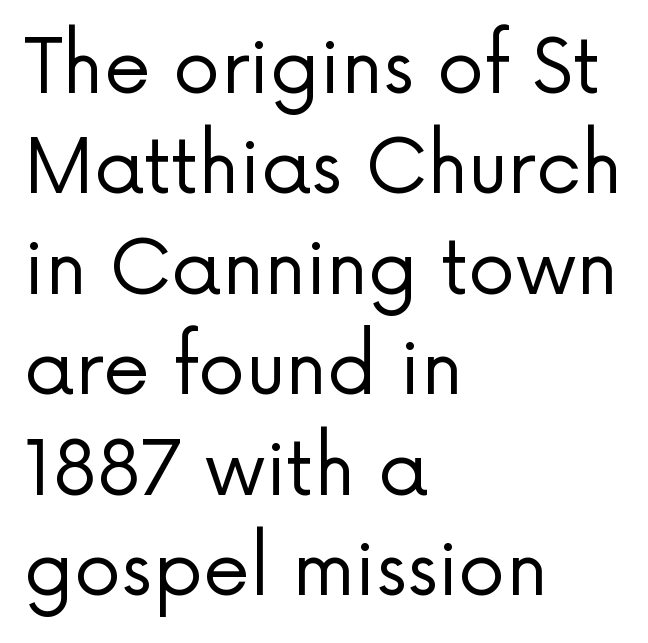
{"serif": "no", "italic": "no", "bold": "no", "weight": "regular", "width": "normal", "stroke_contrast": "low", "x_height": "medium", "monospaced": "no", "underline": "no", "align": "left", "line_spacing": "normal", "line_spacing_ratio": 1.34, "letter_spacing": "normal", "letter_spacing_em": 0.0, "glyph_px": 75}
